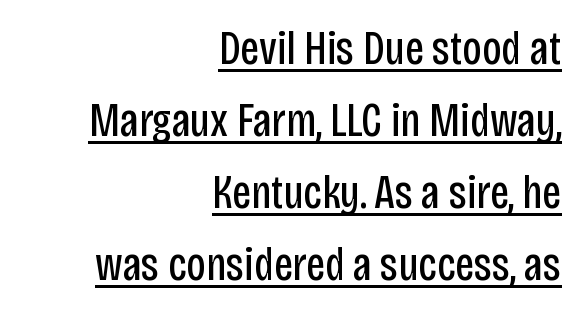
Like a heading marked for emphasis, these lines bear an underscore. In terms of letterform style, serifs are entirely absent. Weight: not bold — regular or lighter. Layout note: lines flush right. These lines are rendered in a variable-pitch font. A typesetter would call this zero additional tracking.
